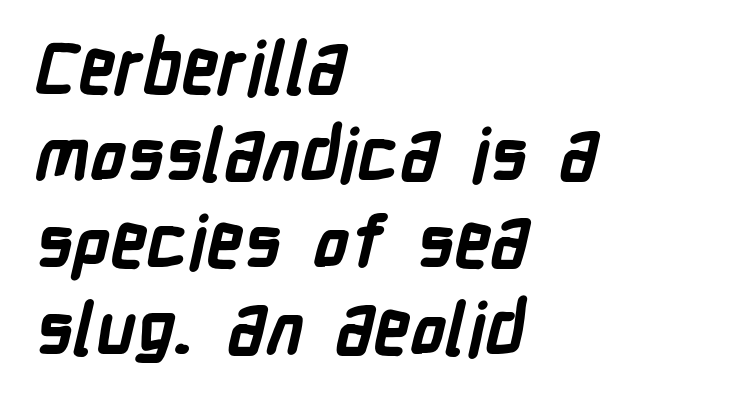
{"serif": "no", "bold": "yes", "weight": "bold", "width": "condensed", "stroke_contrast": "low", "x_height": "medium", "monospaced": "no", "underline": "no", "align": "left", "line_spacing_ratio": 1.21, "letter_spacing": "normal", "letter_spacing_em": 0.0, "glyph_px": 72}
